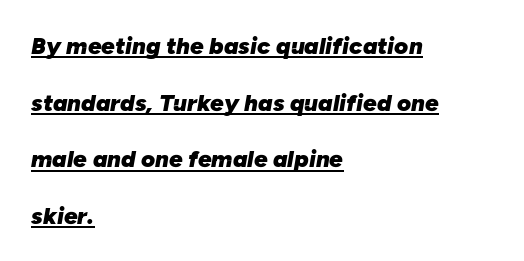
Q: Is the text bold? A: Yes.
Q: Is the text italic (slanted)? A: Yes, it leans right by about 10 degrees.
Q: Is the text underlined? A: Yes.
Q: How is the paragraph aligned? A: Left-aligned.
Q: Is the spacing between letters normal or unusually wide? A: Normal.
Q: Is the spacing between lines tight, normal or loose? A: Loose.
